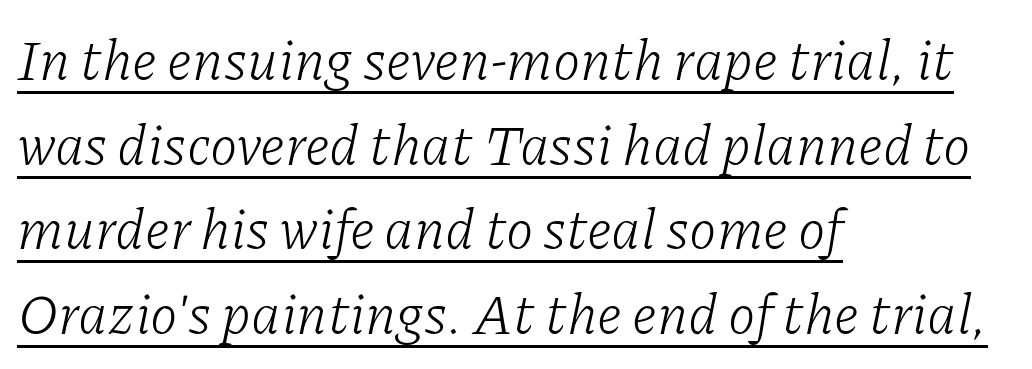
No chunkiness to these letters — they're not bold. This block has exactly the height ordinary leading produces. The letters carry serifs — small finishing strokes at the ends of their stems. The rendering uses natural spacing where letterforms have individual widths.
